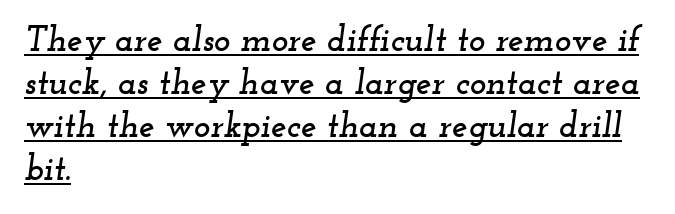
The passage shown has conventional tracking throughout. A classic flush-left, rag-right setting is used for this passage. The rendering uses natural spacing where letterforms have individual widths. Yep, that's italic — everything's leaning.
